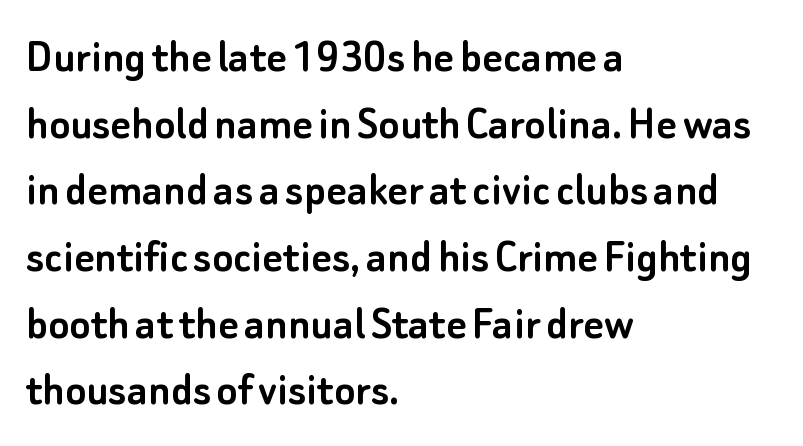
The image shows 49 px sans-serif type, upright; set left-aligned, normal line spacing (1.36x), normal letter spacing, not underlined; low stroke contrast and a small x-height.
